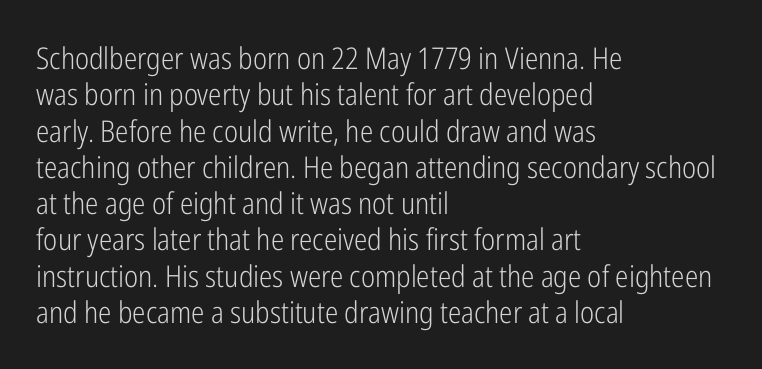
{"serif": "no", "italic": "no", "bold": "no", "weight": "light", "width": "condensed", "stroke_contrast": "low", "x_height": "medium", "monospaced": "no", "underline": "no", "align": "left", "line_spacing_ratio": 1.21, "letter_spacing": "normal", "letter_spacing_em": 0.0, "glyph_px": 30}
